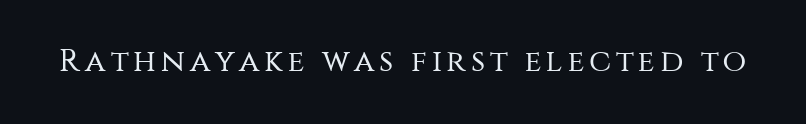
{"serif": "no", "italic": "no", "bold": "no", "weight": "regular", "width": "normal", "stroke_contrast": "medium", "x_height": "large", "monospaced": "no", "underline": "no", "glyph_px": 31}
